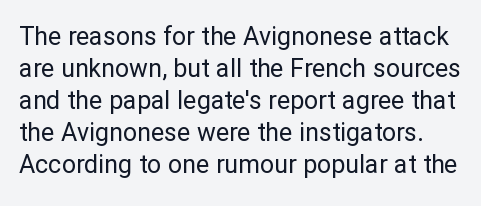
{"italic": "no", "bold": "no", "underline": "no", "line_spacing": "normal", "line_spacing_ratio": 1.28, "letter_spacing": "normal", "letter_spacing_em": 0.0, "glyph_px": 25}
